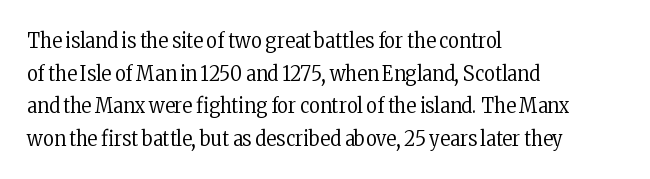
The axis of the letterforms is exactly vertical. Here the glyphs are tracked normally, forming tight word shapes. Descenders hang freely into open space. Line beginnings align vertically; line endings do not. The rows are spaced the way most documents space them.
